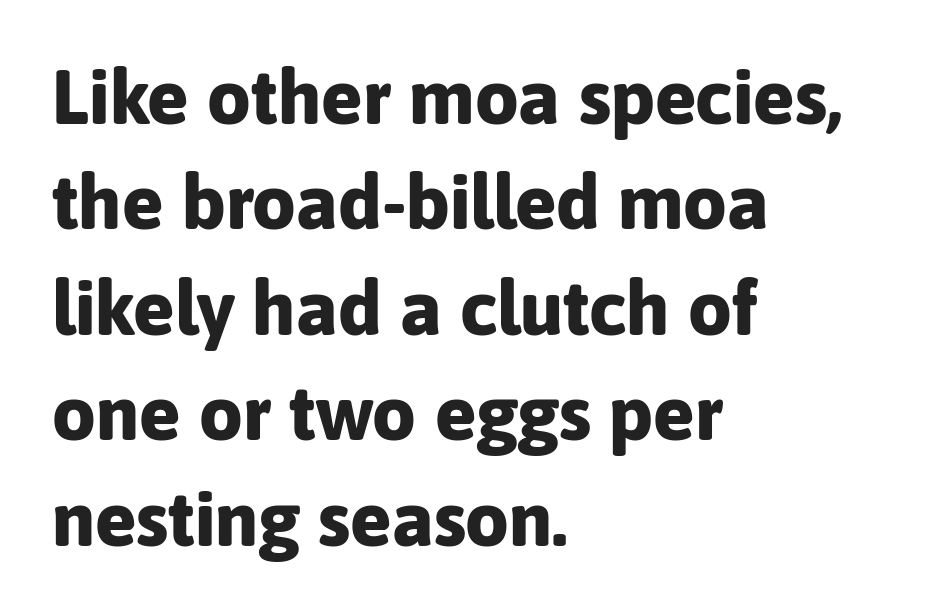
The image shows 77 px bold sans-serif type, upright; set left-aligned, normal line spacing (1.37x), normal letter spacing, not underlined; low stroke contrast and a medium x-height.
